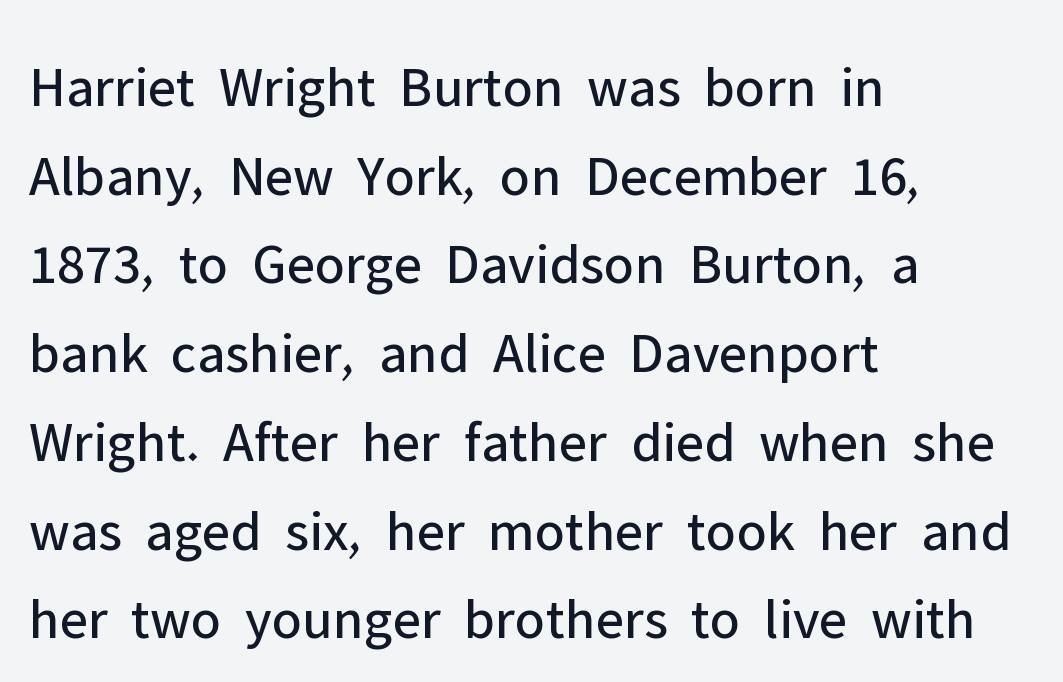
Q: Is the text bold? A: No.
Q: Is the text italic (slanted)? A: No, it is upright.
Q: Is the typeface a serif or a sans-serif typeface? A: Sans-serif.
Q: Is the text underlined? A: No.
Q: How is the paragraph aligned? A: Left-aligned.
Q: Is the spacing between letters normal or unusually wide? A: Normal.
Q: Is the spacing between lines tight, normal or loose? A: Normal.
Q: Width (condensed, normal, or wide)? A: Normal.
Q: Stroke contrast? A: Low.
Q: x-height? A: Medium.
Q: Monospaced? A: No.
